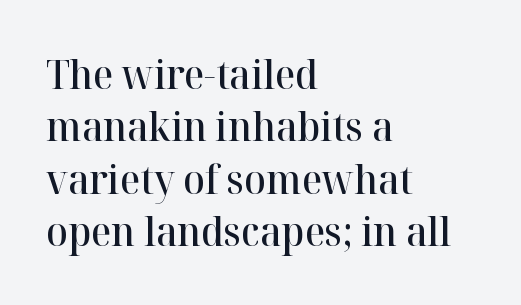
The letterforms sit shoulder to shoulder at normal distance. Style check: upright. Compared with a centered layout, this one pins lines to the left instead. Is this a fixed-width face? No — the glyphs have proportional, varying widths. The area under the type is left untouched. This is moderately heavy type, rendered in semibold.
